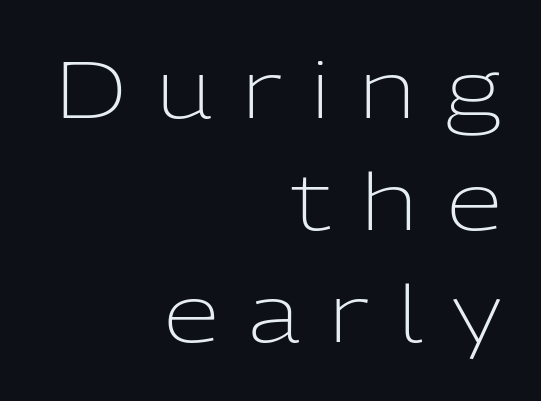
Q: Is the text bold? A: No.
Q: Is the text italic (slanted)? A: No, it is upright.
Q: Is the typeface a serif or a sans-serif typeface? A: Sans-serif.
Q: Is the text underlined? A: No.
Q: How is the paragraph aligned? A: Right-aligned.
Q: Is the spacing between letters normal or unusually wide? A: Unusually wide.
Q: Is the spacing between lines tight, normal or loose? A: Normal.
Q: Width (condensed, normal, or wide)? A: Normal.
Q: Stroke contrast? A: Low.
Q: x-height? A: Medium.
Q: Monospaced? A: No.
